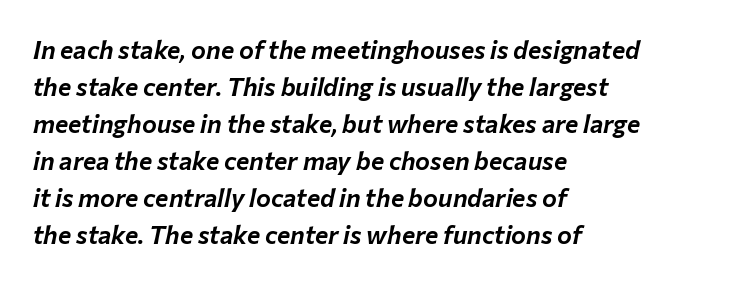
The image shows 25 px text type, italic (leaning right); set left-aligned, normal line spacing (1.48x), normal letter spacing, not underlined.
